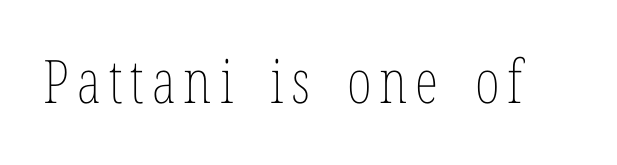
{"italic": "no", "bold": "no", "weight": "thin", "width": "condensed", "stroke_contrast": "low", "x_height": "medium", "monospaced": "no", "underline": "no", "glyph_px": 60}
